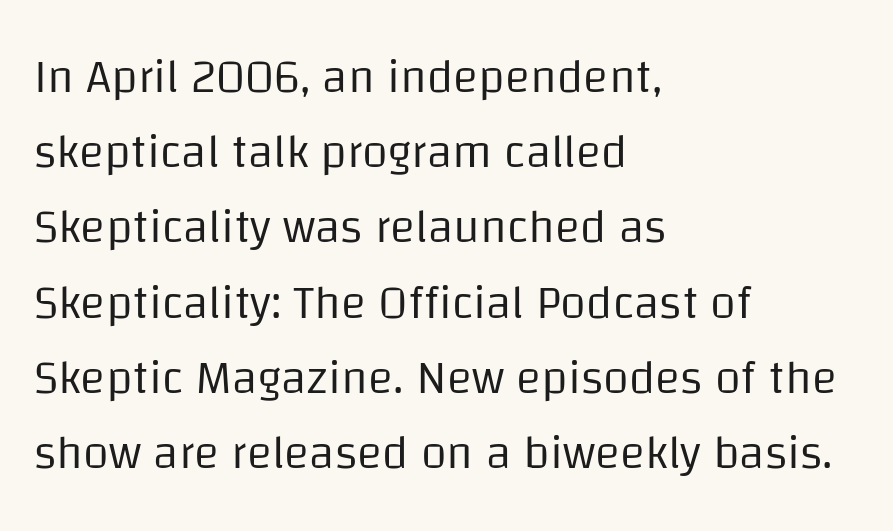
{"serif": "no", "italic": "no", "bold": "no", "weight": "regular", "width": "normal", "stroke_contrast": "low", "x_height": "large", "monospaced": "no", "underline": "no", "align": "left", "line_spacing": "normal", "line_spacing_ratio": 1.6, "letter_spacing": "normal", "letter_spacing_em": 0.0, "glyph_px": 47}
